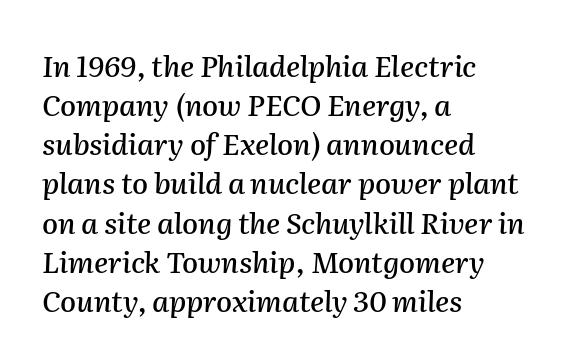
The image shows 29 px text type, italic (leaning right); set left-aligned, normal line spacing (1.35x), normal letter spacing, not underlined; medium stroke contrast and a medium x-height.
